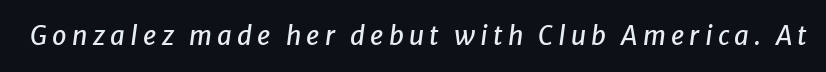
The strip under each line holds only bare page. Display-style spreading of the glyphs; the letterfit is very open. Designer's note — italics engaged.
